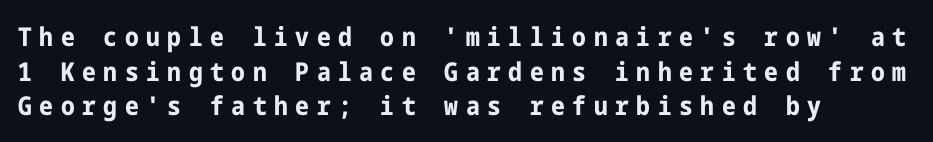
Has an underline been added? It has not. If you drew a ruler down the left edge, every line would touch it. Strong, thick strokes mark this as bold type. Leading matches the norm, producing a regular column. Glyph-to-glyph distance is far greater than everyday printed text. In terms of posture, this sample is upright.
